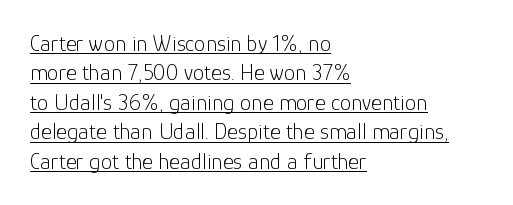
Underlined type. The rag falls on the right side of this text block. What stands out about the letter spacing? Nothing — it is the standard amount. How would I describe the line gaps? Plain and ordinary. The letters stand straight up with perfectly vertical stems. Each stroke keeps to a modest, everyday thickness or less.
